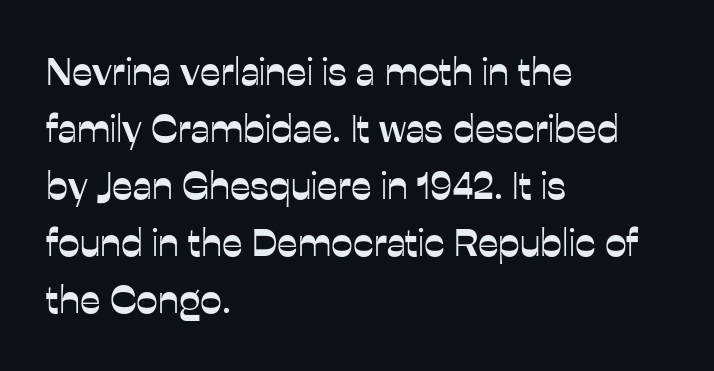
Bare-footed words on every line. Observe the absence of serifs on each vertical stroke in this sample. Upright lettering throughout. The rendering uses natural spacing where letterforms have individual widths.
